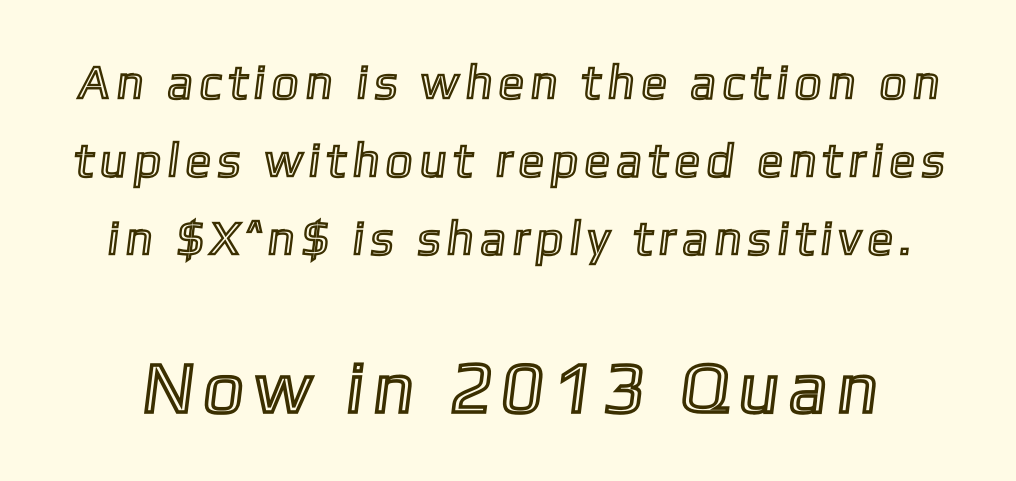
Compare the two chunks: the lower has the greater cap height. These lines sit exactly where default settings would place them. You could not count columns in this text — the font is proportionally spaced. The words here are not underlined.
